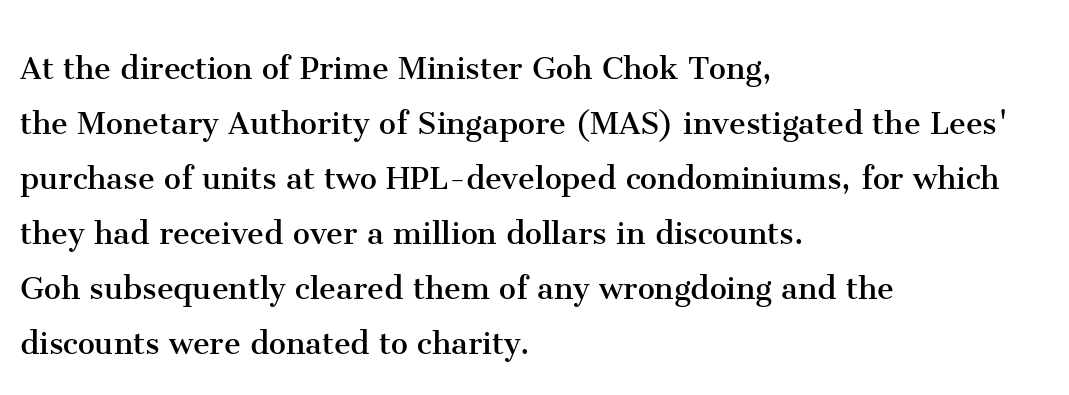
The image shows 38 px regular-weight serif type, upright; set left-aligned, normal line spacing (1.45x), normal letter spacing, not underlined; medium stroke contrast and a medium x-height.
